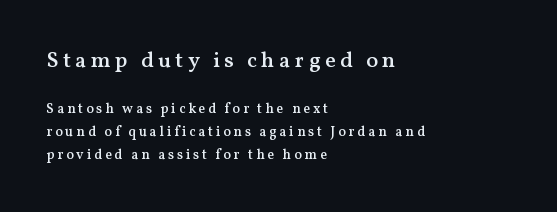
Has an underline been added? It has not. Weight check: semibold — heavier than regular, not quite bold. Tall strokes in this sample are plumb rather than angled. The ragged edge is on the right, which tells us the setting is flush left. The face used here is rendered with a markedly widened letterfit. The first block has been scaled up relative to the second.
